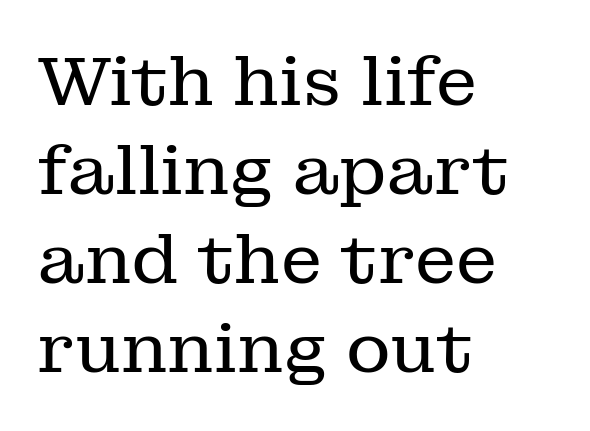
{"serif": "yes", "italic": "no", "bold": "no", "weight": "regular", "width": "normal", "stroke_contrast": "low", "x_height": "medium", "monospaced": "no", "underline": "no", "align": "left", "line_spacing": "normal", "line_spacing_ratio": 1.29, "letter_spacing": "normal", "letter_spacing_em": 0.0, "glyph_px": 69}
